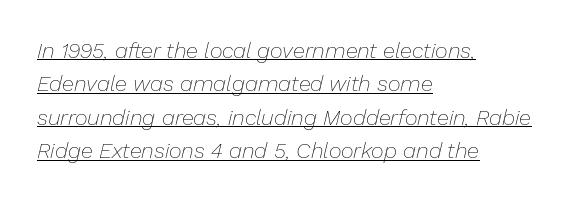
Caption: lettering with a line underneath. A typesetter would call this leading conventional body-copy spacing. On a weight scale, this lands at 450 or below. The type is set solid horizontally, with unmodified tracking.
